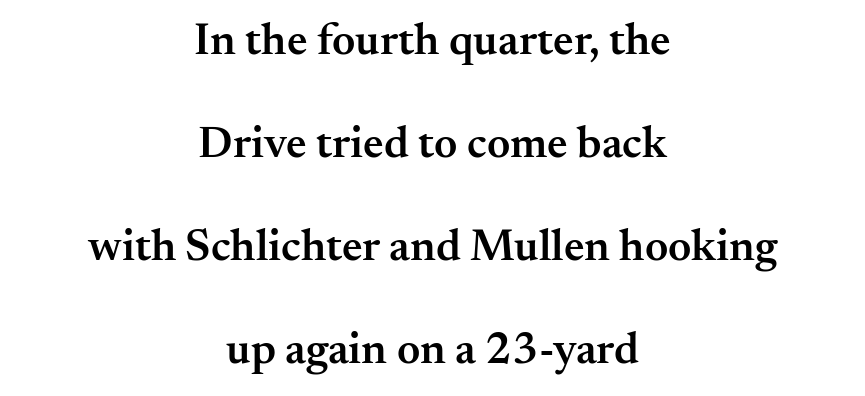
Q: Is the text bold? A: Semi-bold.
Q: Is the text italic (slanted)? A: No, it is upright.
Q: Is the typeface a serif or a sans-serif typeface? A: Serif.
Q: Is the text underlined? A: No.
Q: How is the paragraph aligned? A: Centered.
Q: Is the spacing between letters normal or unusually wide? A: Normal.
Q: Is the spacing between lines tight, normal or loose? A: Loose.
Q: Width (condensed, normal, or wide)? A: Normal.
Q: Stroke contrast? A: Medium.
Q: x-height? A: Small.
Q: Monospaced? A: No.
